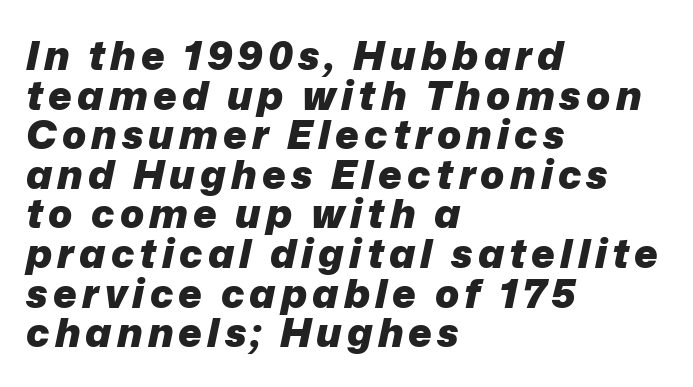
Is this a fixed-width face? No — the glyphs have proportional, varying widths. One glance says dense: line gaps are narrower than usual. In terms of posture, this sample is oblique. Every letter is thick-stroked: bold, no question.
